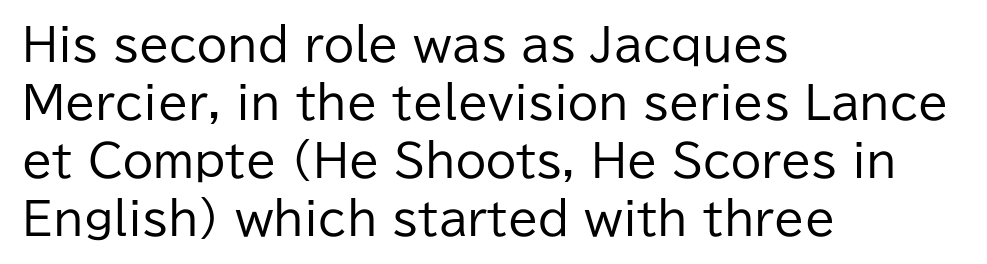
{"serif": "no", "italic": "no", "bold": "no", "weight": "regular", "width": "normal", "stroke_contrast": "low", "x_height": "medium", "monospaced": "no", "underline": "no", "align": "left", "line_spacing": "normal", "line_spacing_ratio": 1.32, "letter_spacing": "normal", "letter_spacing_em": 0.0, "glyph_px": 44}
